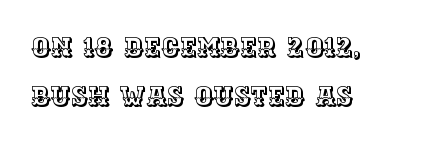
The image shows 26 px text type, upright; set left-aligned, line spacing 1.87x, normal letter spacing, not underlined.
